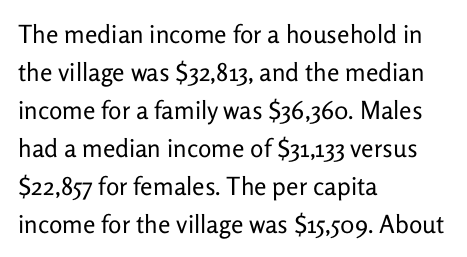
The image shows 25 px text type, upright; set left-aligned, normal line spacing (1.52x), normal letter spacing, not underlined.
